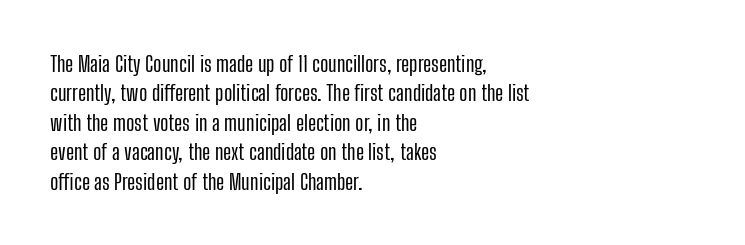
{"italic": "no", "underline": "no", "align": "left", "line_spacing": "normal", "line_spacing_ratio": 1.34, "letter_spacing": "normal", "letter_spacing_em": 0.0, "glyph_px": 22}
